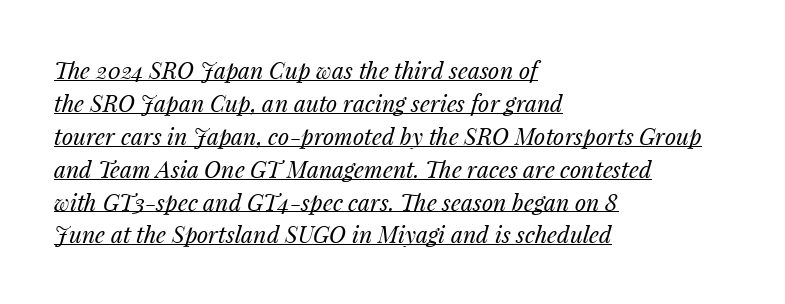
The image shows 23 px text type, italic (leaning right); set left-aligned, normal line spacing (1.43x), normal letter spacing, underlined.
